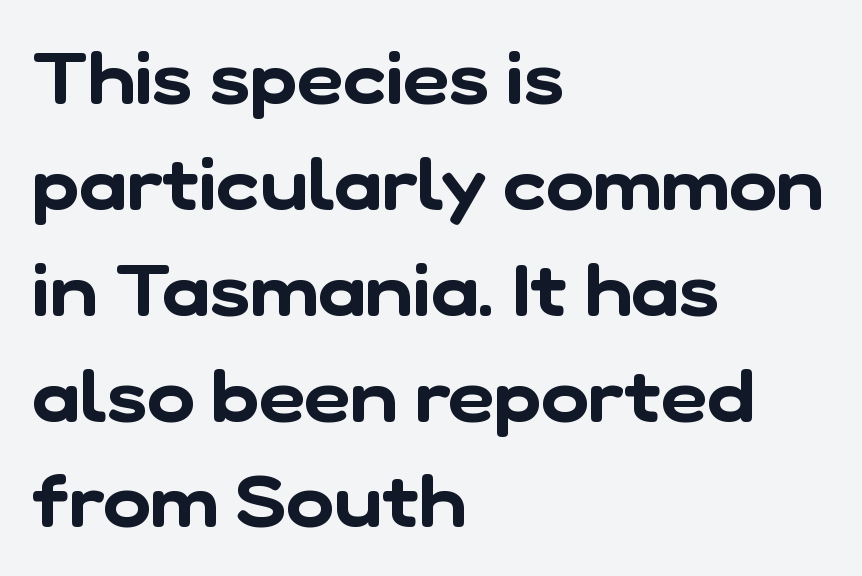
The image shows 72 px sans-serif type; set left-aligned, normal line spacing (1.47x), normal letter spacing, not underlined; low stroke contrast and a medium x-height.
